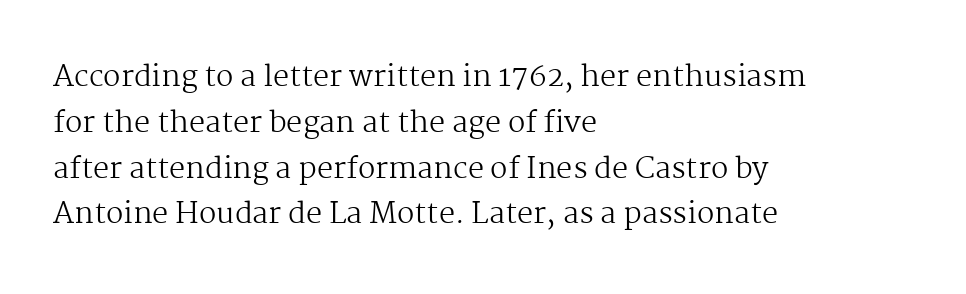
Q: Is the text bold? A: No.
Q: Is the text italic (slanted)? A: No, it is upright.
Q: Is the typeface a serif or a sans-serif typeface? A: Serif.
Q: Is the text underlined? A: No.
Q: How is the paragraph aligned? A: Left-aligned.
Q: Is the spacing between letters normal or unusually wide? A: Normal.
Q: Is the spacing between lines tight, normal or loose? A: Normal.
Q: Width (condensed, normal, or wide)? A: Normal.
Q: Stroke contrast? A: Medium.
Q: x-height? A: Medium.
Q: Monospaced? A: No.
